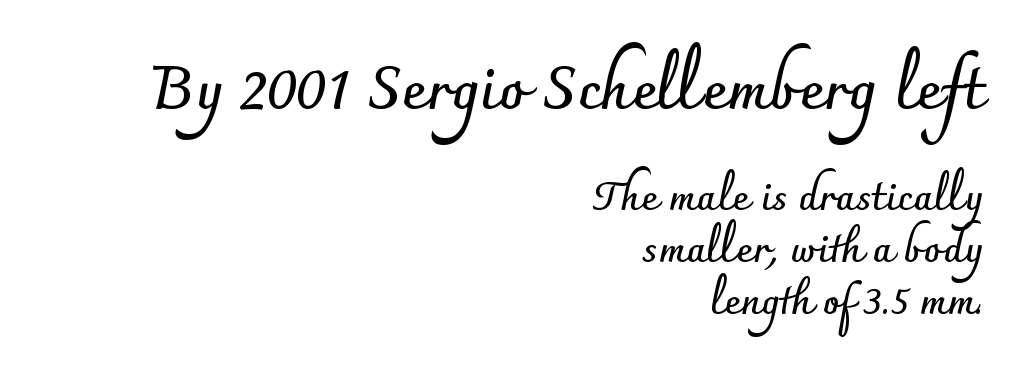
Q: Is the text bold? A: Yes.
Q: Is the text italic (slanted)? A: Yes.
Q: Is the typeface a serif or a sans-serif typeface? A: Sans-serif.
Q: Is the text underlined? A: No.
Q: How is the paragraph aligned? A: Right-aligned.
Q: Is the spacing between letters normal or unusually wide? A: Normal.
Q: Is the spacing between lines tight, normal or loose? A: Normal.
Q: Which block of text is set in a larger size, the first (top) or the second (bottom)? A: The first (top) one.
Q: Width (condensed, normal, or wide)? A: Normal.
Q: Stroke contrast? A: Low.
Q: x-height? A: Small.
Q: Monospaced? A: No.
